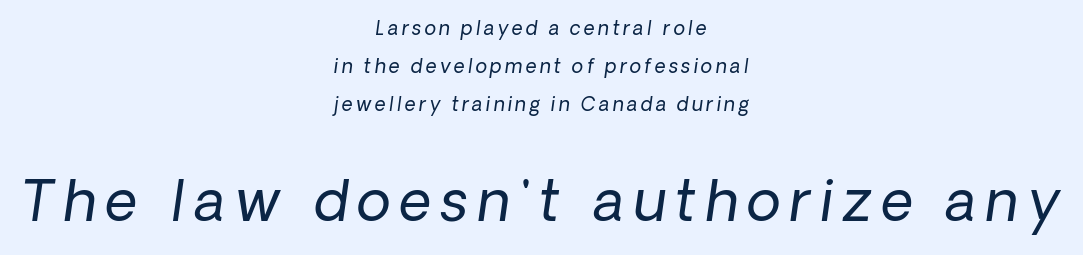
{"italic": "yes", "lean": "right", "slant_degrees": 8, "bold": "no", "weight": "regular", "width": "normal", "stroke_contrast": "low", "x_height": "medium", "monospaced": "no", "underline": "no", "align": "center", "line_spacing": "loose", "line_spacing_ratio": 2.0, "larger_block": "second", "size_ratio": 2.95, "glyph_px": 56}
